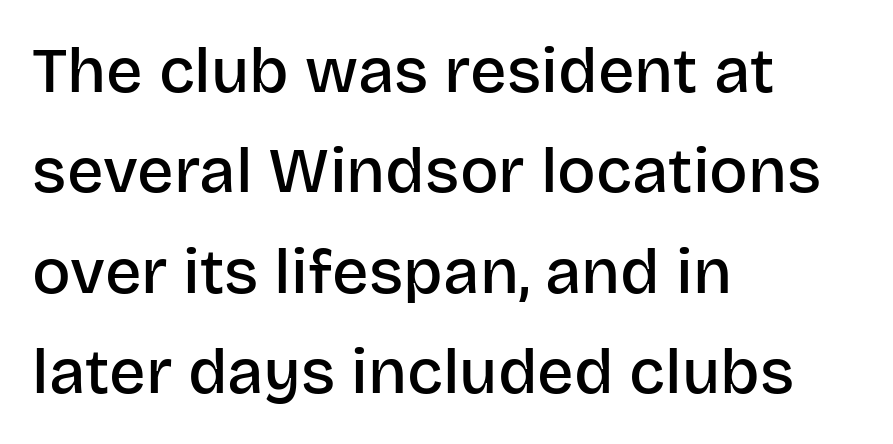
Q: Is the text bold? A: Semi-bold.
Q: Is the text italic (slanted)? A: No, it is upright.
Q: Is the typeface a serif or a sans-serif typeface? A: Sans-serif.
Q: Is the text underlined? A: No.
Q: How is the paragraph aligned? A: Left-aligned.
Q: Is the spacing between letters normal or unusually wide? A: Normal.
Q: Is the spacing between lines tight, normal or loose? A: Normal.
Q: Width (condensed, normal, or wide)? A: Normal.
Q: Stroke contrast? A: Low.
Q: x-height? A: Large.
Q: Monospaced? A: No.
